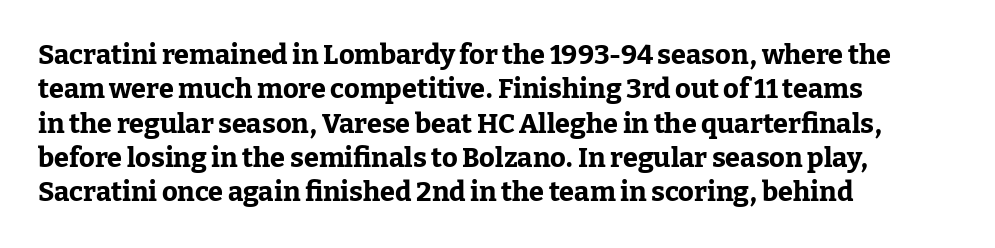
{"italic": "no", "bold": "yes", "underline": "no", "align": "left", "line_spacing": "normal", "line_spacing_ratio": 1.27, "letter_spacing": "normal", "letter_spacing_em": 0.0, "glyph_px": 27}
